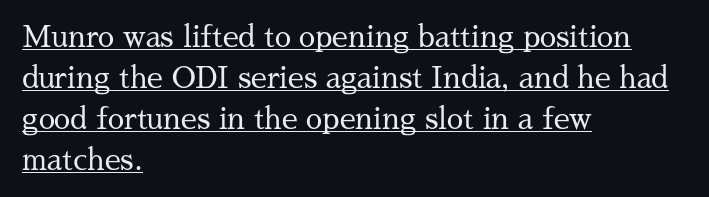
The weight tops out at a normal text grade. Varying glyph widths throughout — classic text-font behaviour. The passage shown is underscored from start to finish. The lines in this sample share a left origin and differ only in where they stop.
